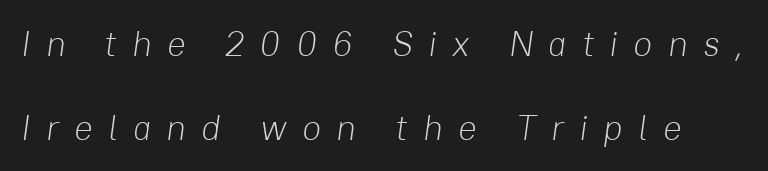
The image shows 35 px light type, italic (leaning right); set loose line spacing (2.39x), unusually wide letter spacing (+0.43 em), not underlined; low stroke contrast and a medium x-height.
